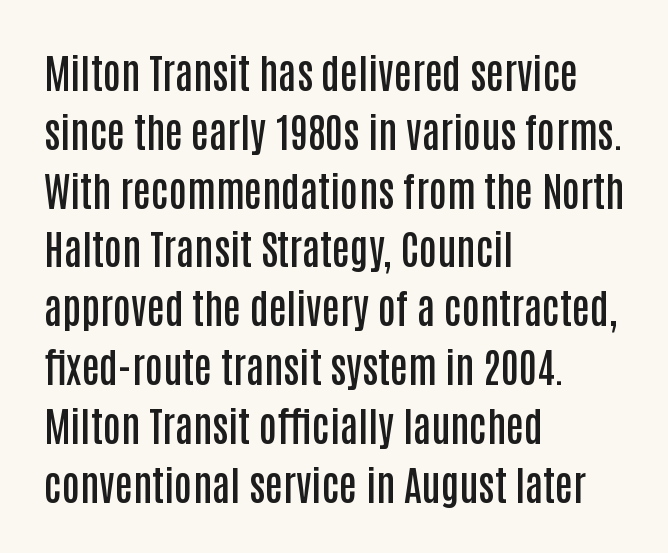
In CSS terms this would be text-align: left. A somewhat darkened texture: the type is semibold rather than bold. Whoever set this chose a conventional vertical rhythm. The glyphs in this specimen are sans serif. Here the designer chose a conventional face with non-uniform glyph widths.
